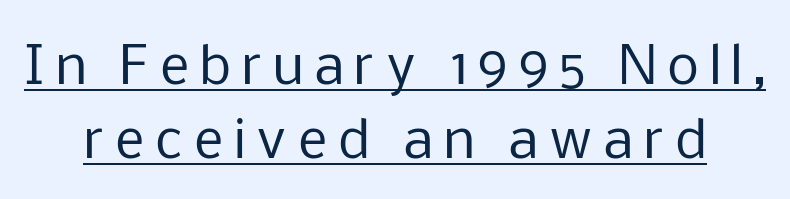
A typesetter would call this leading conventional body-copy spacing. Loose tracking; the words dissolve into strings of separated letters. No chunkiness to these letters — they're not bold. These lines are rendered in a variable-pitch font.
